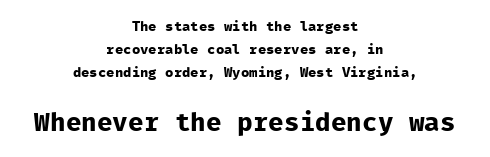
Interline gaps are of average width in this sample. Which chunk is bigger? The second one — the bottom block dwarfs the top. Caption: multi-line text, centered on the measure. Is the type bold? Yes — the strokes are clearly thick and heavy. Descenders hang freely into open space. In terms of posture, this sample is upright.
